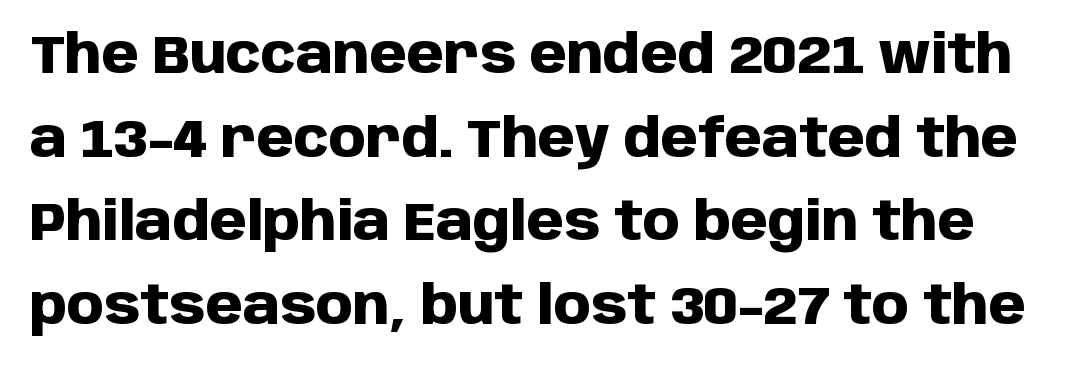
The image shows 53 px heavy sans-serif type, upright; set normal line spacing (1.58x), normal letter spacing, not underlined; low stroke contrast and a large x-height.
